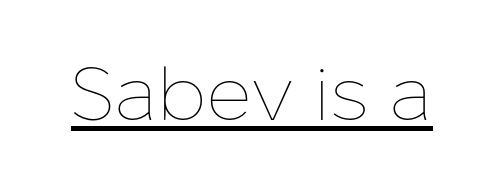
Q: Is the text bold? A: No.
Q: Is the text italic (slanted)? A: No, it is upright.
Q: Is the text underlined? A: Yes.
Q: Is the spacing between letters normal or unusually wide? A: Normal.
Q: Width (condensed, normal, or wide)? A: Normal.
Q: Stroke contrast? A: Low.
Q: x-height? A: Medium.
Q: Monospaced? A: No.
